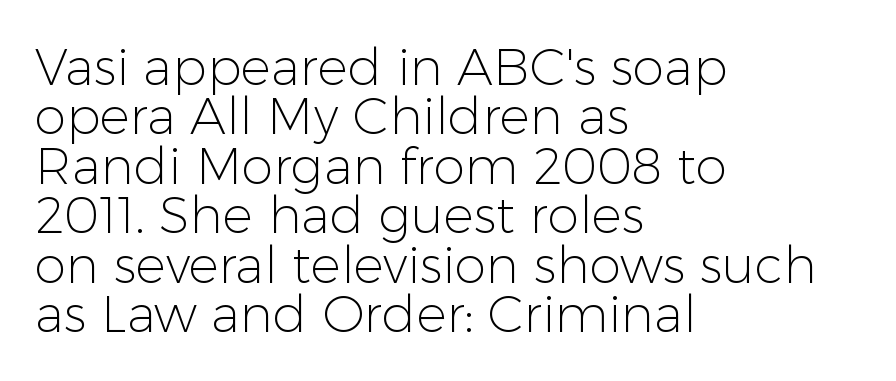
The image shows 51 px light sans-serif type, upright; set left-aligned, tight line spacing (0.97x), normal letter spacing, not underlined; low stroke contrast and a medium x-height.
